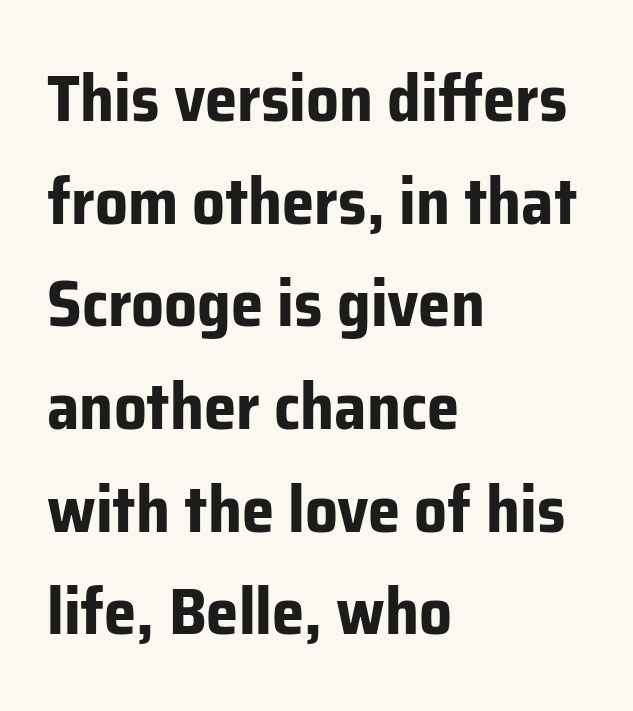
The image shows 65 px bold sans-serif type, upright; set left-aligned, normal line spacing (1.58x), normal letter spacing, not underlined; low stroke contrast and a medium x-height.
